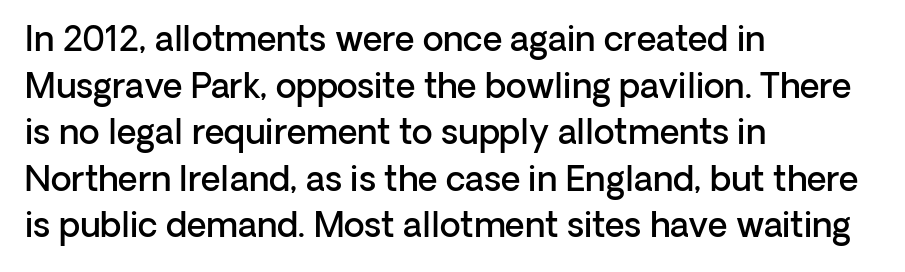
Is the letter spacing exaggerated? No — it looks like the ordinary default. Unmarked baselines from the first word to the last. Is there much room between lines? A standard amount, neither cramped nor airy. The rendering anchors every line to the left-hand side. This is the regular roman posture of the typeface. Grotesque or geometric, the face here clearly has no serifs.
